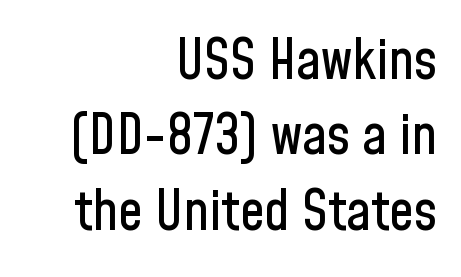
{"serif": "no", "italic": "no", "width": "condensed", "stroke_contrast": "low", "x_height": "medium", "monospaced": "no", "underline": "no", "align": "right", "line_spacing": "normal", "line_spacing_ratio": 1.37, "letter_spacing": "normal", "letter_spacing_em": 0.0, "glyph_px": 55}
